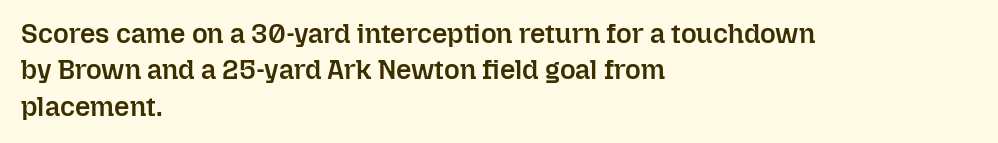
The image shows 27 px text type, upright; set left-aligned, normal line spacing (1.35x), normal letter spacing, not underlined.
